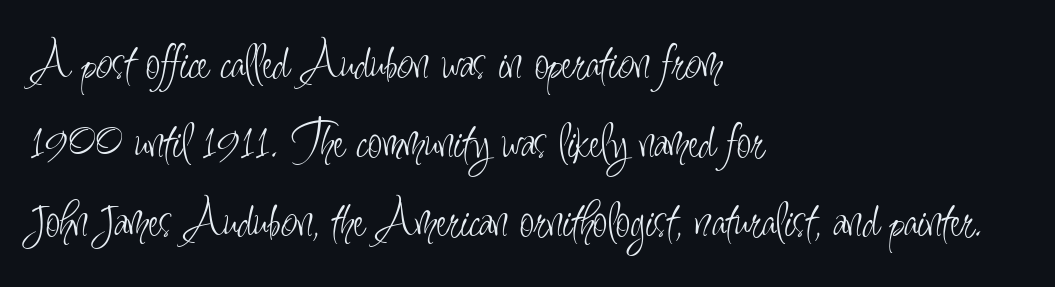
Q: Is the text bold? A: No.
Q: Is the typeface a serif or a sans-serif typeface? A: Sans-serif.
Q: Is the text underlined? A: No.
Q: How is the paragraph aligned? A: Left-aligned.
Q: Is the spacing between letters normal or unusually wide? A: Normal.
Q: Is the spacing between lines tight, normal or loose? A: Normal.
Q: Width (condensed, normal, or wide)? A: Condensed.
Q: Stroke contrast? A: Low.
Q: x-height? A: Small.
Q: Monospaced? A: No.
